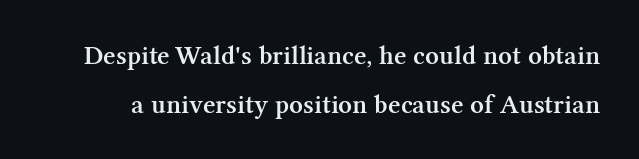
Inter-character spacing is left at the font's built-in metrics. Italic: no, the glyphs are upright roman. The glyphs are unaccompanied by any horizontal stroke below them. The strokes are fattened partway — semibold, not bold.
